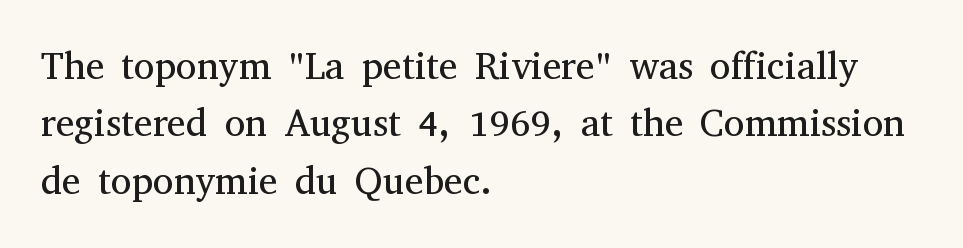
{"serif": "yes", "italic": "no", "bold": "no", "weight": "regular", "width": "normal", "stroke_contrast": "medium", "x_height": "medium", "monospaced": "no", "underline": "no", "align": "left", "line_spacing": "normal", "line_spacing_ratio": 1.51, "letter_spacing": "normal", "letter_spacing_em": 0.0, "glyph_px": 38}
